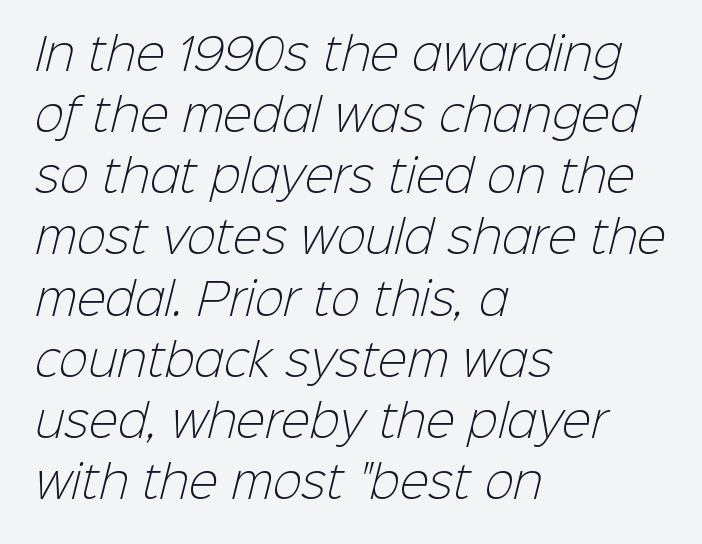
Q: Is the text bold? A: No.
Q: Is the typeface a serif or a sans-serif typeface? A: Sans-serif.
Q: Is the text underlined? A: No.
Q: How is the paragraph aligned? A: Left-aligned.
Q: Is the spacing between letters normal or unusually wide? A: Normal.
Q: Is the spacing between lines tight, normal or loose? A: Normal.
Q: Width (condensed, normal, or wide)? A: Normal.
Q: Stroke contrast? A: Low.
Q: x-height? A: Medium.
Q: Monospaced? A: No.
